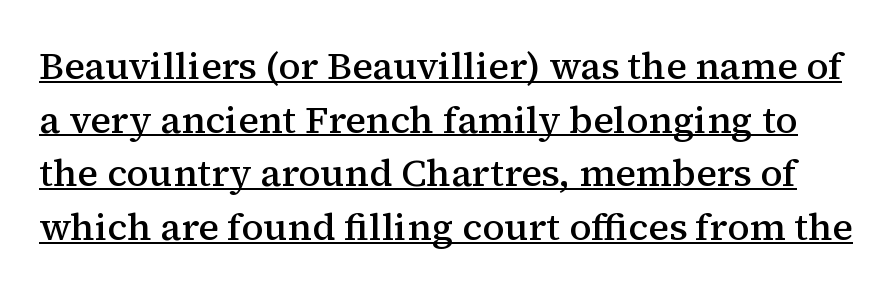
Tracking value appears to be zero — textbook default spacing. Type style note: has serifs. Strokes here are thickened, but only to semibold level. Do the characters align in a grid? No, the font is proportional. Italic? Not at all — the glyphs are vertical. A rule runs beneath these lines of type.
